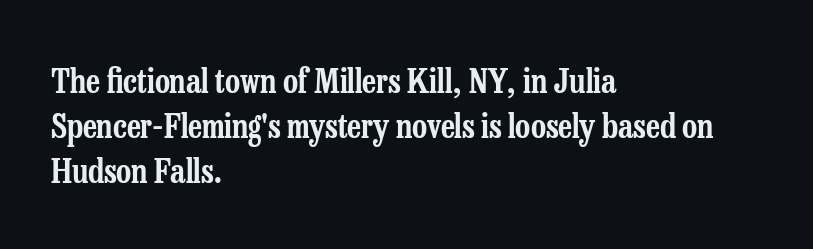
{"serif": "yes", "italic": "no", "width": "condensed", "stroke_contrast": "low", "x_height": "medium", "monospaced": "no", "underline": "no", "align": "left", "line_spacing": "normal", "line_spacing_ratio": 1.36, "letter_spacing": "normal", "letter_spacing_em": 0.0, "glyph_px": 33}
